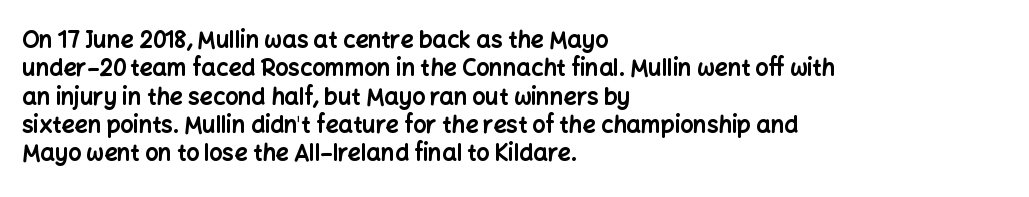
{"italic": "no", "bold": "yes", "underline": "no", "align": "left", "line_spacing_ratio": 1.23, "letter_spacing": "normal", "letter_spacing_em": 0.0, "glyph_px": 23}
